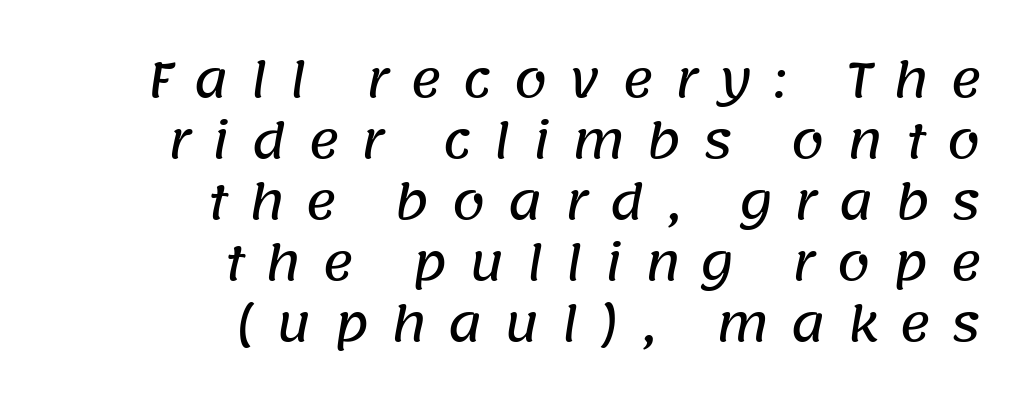
Q: Is the typeface a serif or a sans-serif typeface? A: Sans-serif.
Q: Is the text underlined? A: No.
Q: How is the paragraph aligned? A: Right-aligned.
Q: Is the spacing between letters normal or unusually wide? A: Unusually wide.
Q: Is the spacing between lines tight, normal or loose? A: Normal.
Q: Width (condensed, normal, or wide)? A: Normal.
Q: Stroke contrast? A: Low.
Q: x-height? A: Large.
Q: Monospaced? A: No.
